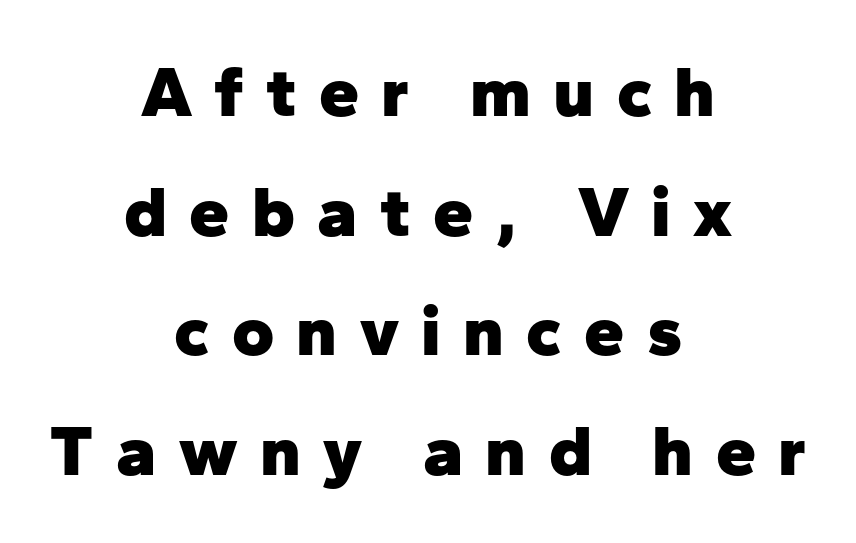
Here the glyphs are tracked loosely, breaking word shapes into spaced letters. Looks like regular typesetting: each glyph gets only the width it needs. Leading matches the norm, producing a regular column. Each line is balanced around a shared central axis.
